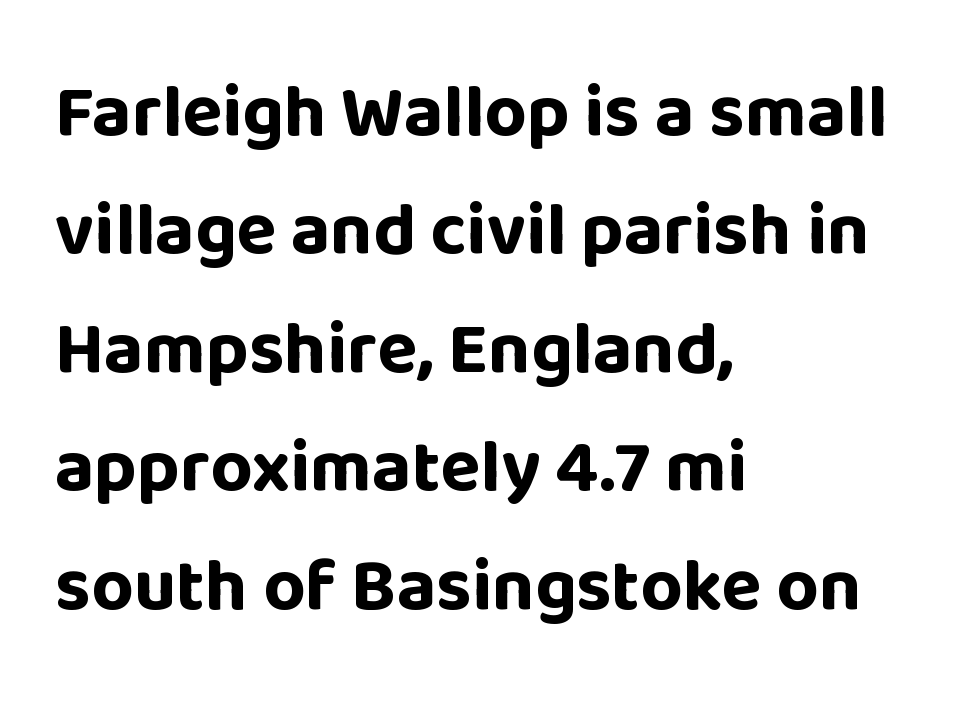
Characters follow at the spacing the type designer built in. The glyphs in this specimen are sans serif. Beneath every word, the page is bare. Italic: no, the glyphs are upright roman. The rendering anchors every line to the left-hand side. The passage shown is typed in a proportional face where columns would drift.
